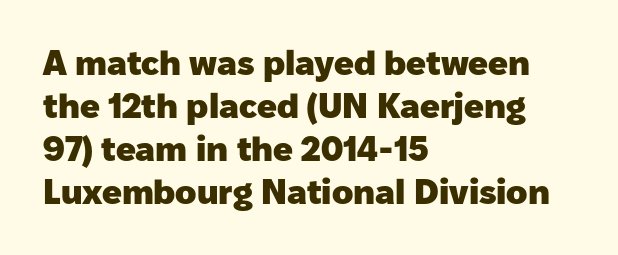
The image shows 35 px heavy sans-serif type, upright; set left-aligned, line spacing 1.23x, normal letter spacing, not underlined; low stroke contrast and a medium x-height.
